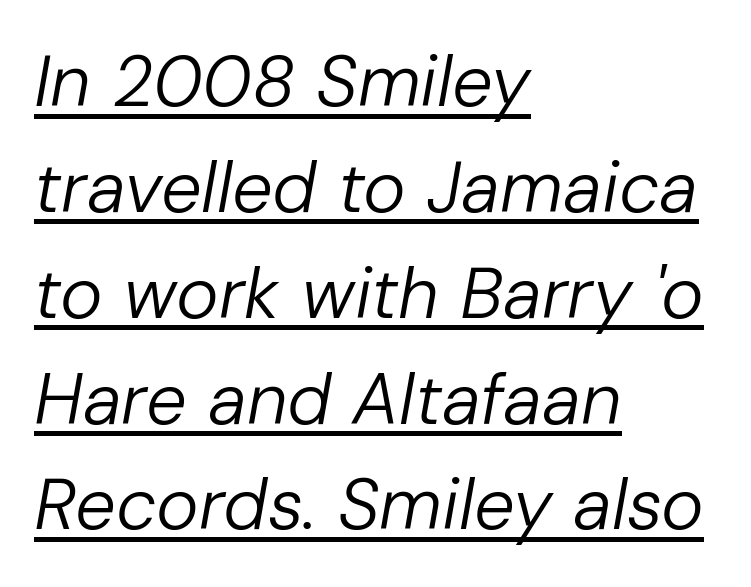
The image shows 72 px regular-weight type, italic (leaning right); set left-aligned, normal line spacing (1.47x), normal letter spacing, underlined; low stroke contrast and a medium x-height.
